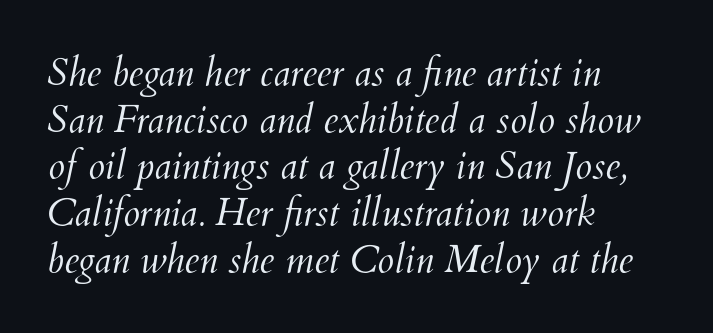
{"italic": "yes", "lean": "right", "slant_degrees": 12, "bold": "no", "weight": "light", "width": "normal", "stroke_contrast": "medium", "x_height": "small", "monospaced": "no", "underline": "no", "align": "left", "line_spacing_ratio": 1.23, "letter_spacing": "normal", "letter_spacing_em": 0.0, "glyph_px": 38}
